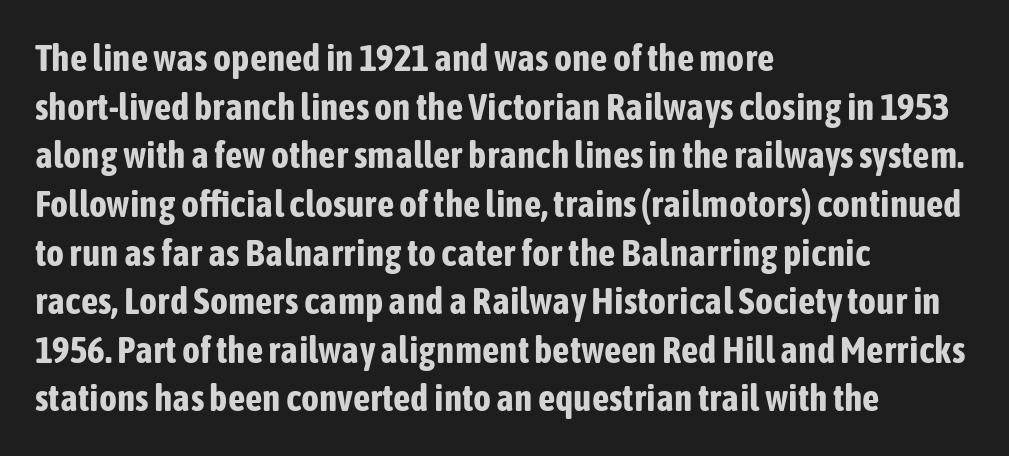
{"serif": "no", "italic": "no", "bold": "yes", "weight": "bold", "width": "condensed", "stroke_contrast": "low", "x_height": "medium", "monospaced": "no", "underline": "no", "align": "left", "line_spacing": "normal", "line_spacing_ratio": 1.28, "letter_spacing": "normal", "letter_spacing_em": 0.0, "glyph_px": 38}
